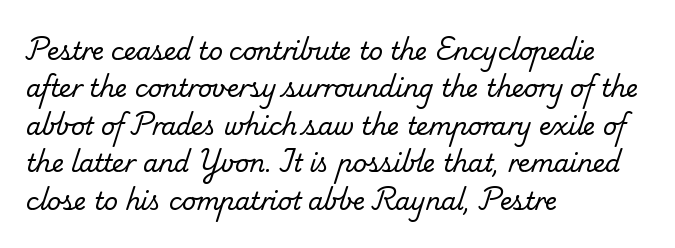
No letter is thick-stroked: the sample isn't bold. Descenders hang freely into open space. Leading: standard. Short note: letters normally spaced.
